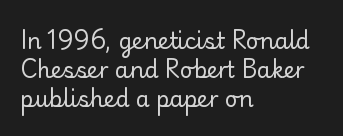
Q: Is the text bold? A: No.
Q: Is the text italic (slanted)? A: No, it is upright.
Q: Is the text underlined? A: No.
Q: How is the paragraph aligned? A: Left-aligned.
Q: Is the spacing between letters normal or unusually wide? A: Normal.
Q: Is the spacing between lines tight, normal or loose? A: Normal.
